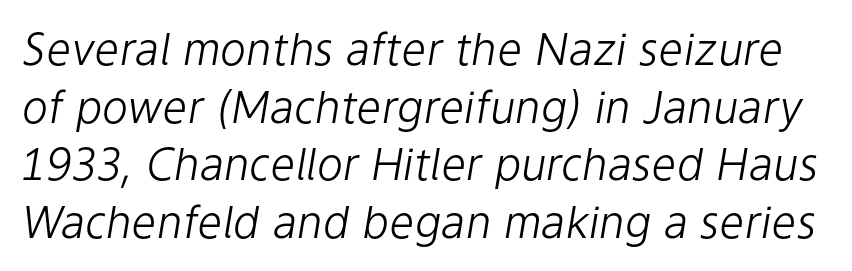
Q: Is the text bold? A: No.
Q: Is the text italic (slanted)? A: Yes, it leans right by about 9 degrees.
Q: Is the text underlined? A: No.
Q: Is the spacing between letters normal or unusually wide? A: Normal.
Q: Is the spacing between lines tight, normal or loose? A: Normal.
Q: Width (condensed, normal, or wide)? A: Normal.
Q: Stroke contrast? A: Low.
Q: x-height? A: Medium.
Q: Monospaced? A: No.
